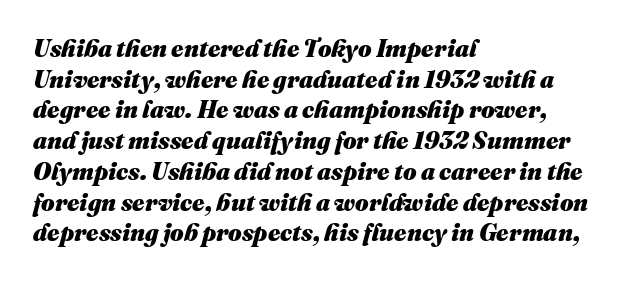
{"italic": "yes", "lean": "right", "slant_degrees": 16, "bold": "yes", "underline": "no", "align": "left", "line_spacing": "normal", "line_spacing_ratio": 1.28, "letter_spacing": "normal", "letter_spacing_em": 0.0, "glyph_px": 24}
